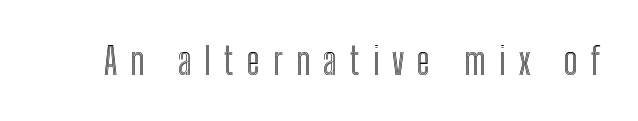
The image shows 37 px condensed type, upright; set unusually wide letter spacing (+0.35 em), not underlined; a medium x-height.
